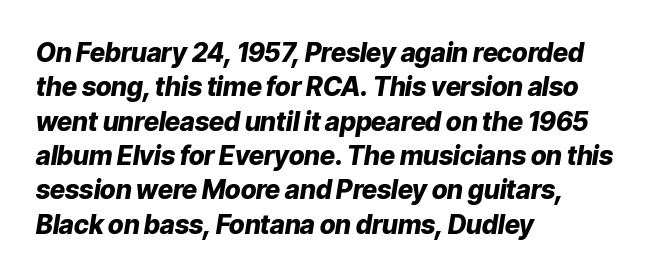
Q: Is the text bold? A: Yes.
Q: Is the text italic (slanted)? A: Yes, it leans right by about 9 degrees.
Q: Is the text underlined? A: No.
Q: How is the paragraph aligned? A: Left-aligned.
Q: Is the spacing between letters normal or unusually wide? A: Normal.
Q: Is the spacing between lines tight, normal or loose? A: Normal.
